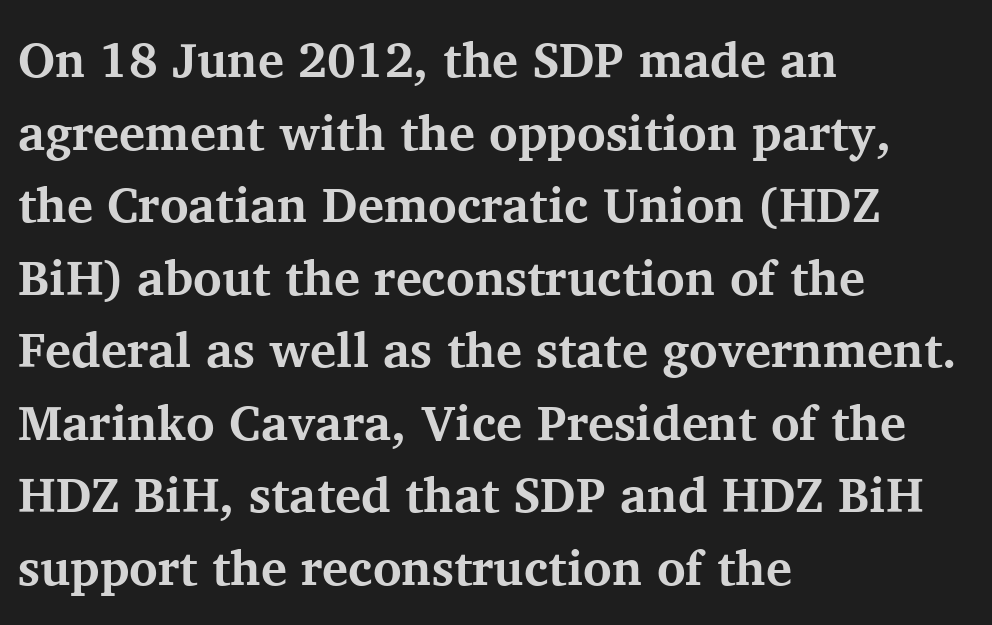
Quick note: interline space is typical. These lines are composed in type with serifs. The glyphs are unaccompanied by any horizontal stroke below them. A typesetter would call this zero additional tracking.
